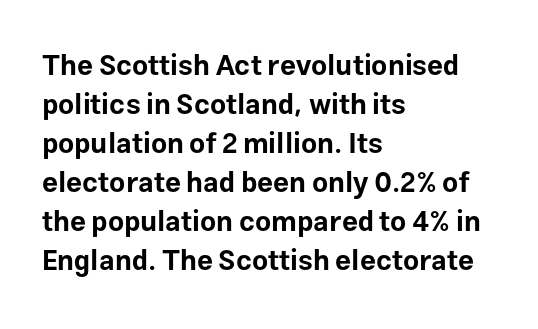
Q: Is the text bold? A: Yes.
Q: Is the text italic (slanted)? A: No, it is upright.
Q: Is the typeface a serif or a sans-serif typeface? A: Sans-serif.
Q: Is the text underlined? A: No.
Q: How is the paragraph aligned? A: Left-aligned.
Q: Is the spacing between letters normal or unusually wide? A: Normal.
Q: Is the spacing between lines tight, normal or loose? A: Normal.
Q: Width (condensed, normal, or wide)? A: Normal.
Q: Stroke contrast? A: Low.
Q: x-height? A: Medium.
Q: Monospaced? A: No.
